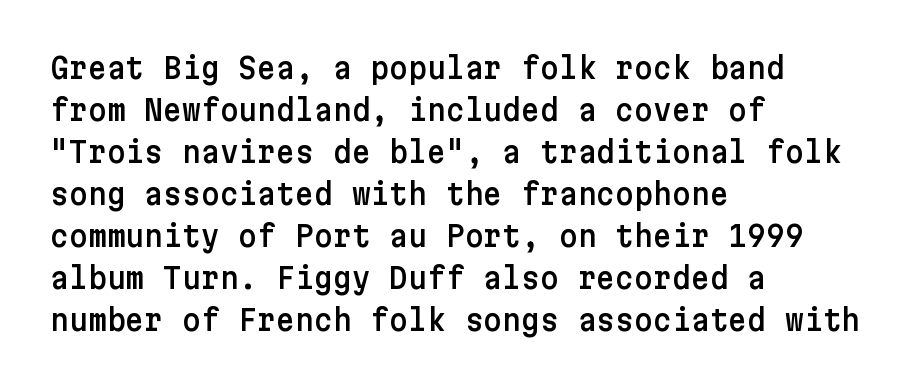
The area under the type is left untouched. Baseline-to-baseline distance is the conventional proportion of letter height. Does the copy run flush right? No — it runs flush left. To sum up the face: it is a sans, with no serifs. No extra tracking has been applied to these lines.
